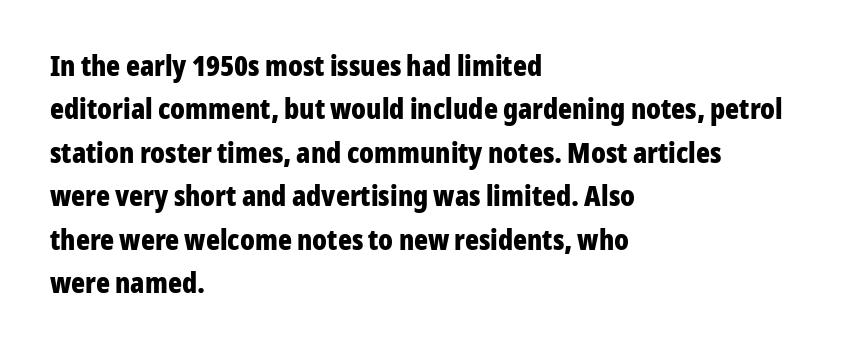
Q: Is the text bold? A: Yes.
Q: Is the text italic (slanted)? A: No, it is upright.
Q: Is the typeface a serif or a sans-serif typeface? A: Sans-serif.
Q: Is the text underlined? A: No.
Q: How is the paragraph aligned? A: Left-aligned.
Q: Is the spacing between letters normal or unusually wide? A: Normal.
Q: Is the spacing between lines tight, normal or loose? A: Normal.
Q: Width (condensed, normal, or wide)? A: Condensed.
Q: Stroke contrast? A: Low.
Q: x-height? A: Medium.
Q: Monospaced? A: No.
